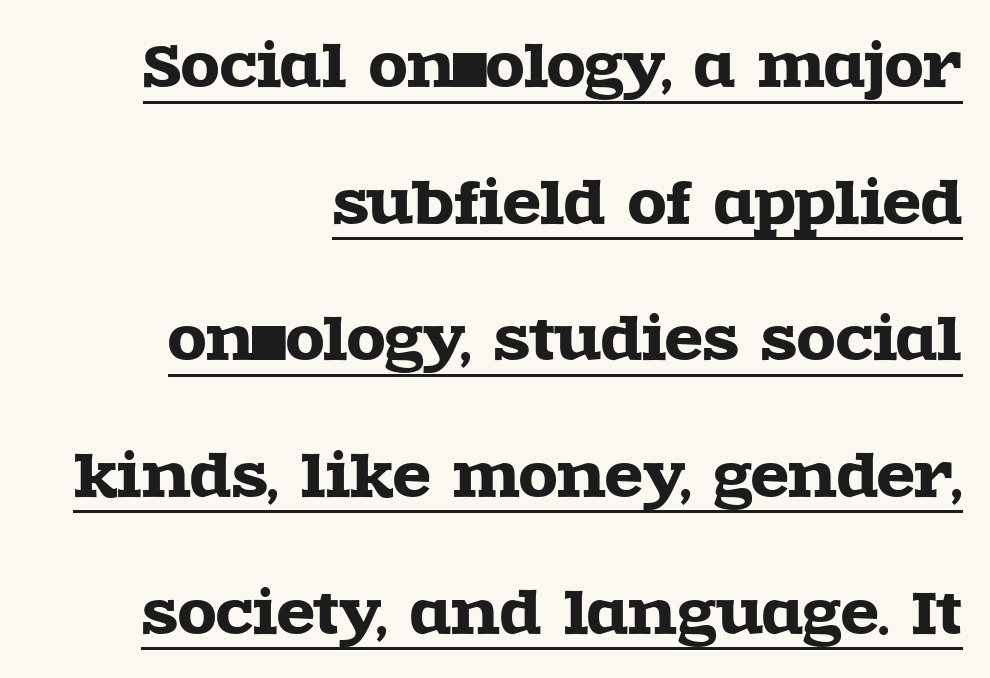
Vertically, the passage feels expansive, rows floating well apart. The typesetter has applied underlining to the passage shown. The passage shown is typed in a proportional face where columns would drift. The line texture is even and compact thanks to regular tracking. Caption: multi-line text, flush right, ragged left. In terms of letterform style, serifs are clearly present.
